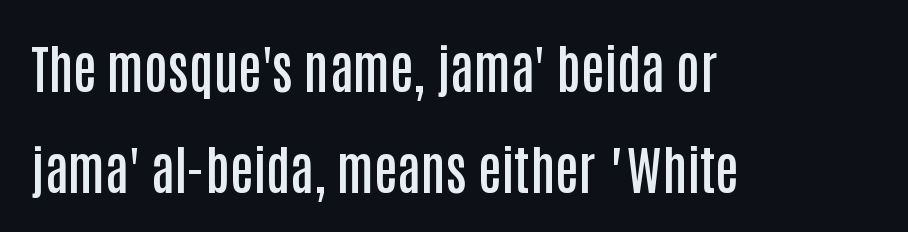
The image shows 52 px semibold, condensed sans-serif type, upright; set left-aligned, loose line spacing (1.94x), normal letter spacing, not underlined; low stroke contrast and a large x-height.
